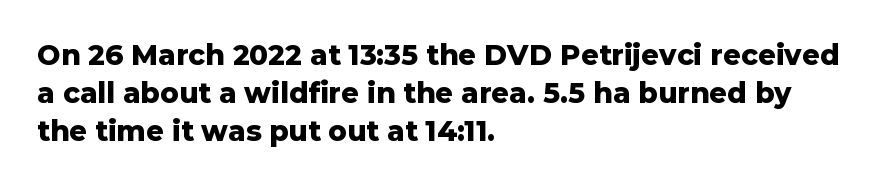
Q: Is the text bold? A: Yes.
Q: Is the text italic (slanted)? A: No, it is upright.
Q: Is the typeface a serif or a sans-serif typeface? A: Sans-serif.
Q: Is the text underlined? A: No.
Q: How is the paragraph aligned? A: Left-aligned.
Q: Is the spacing between letters normal or unusually wide? A: Normal.
Q: Is the spacing between lines tight, normal or loose? A: Normal.
Q: Width (condensed, normal, or wide)? A: Normal.
Q: Stroke contrast? A: Low.
Q: x-height? A: Medium.
Q: Monospaced? A: No.
